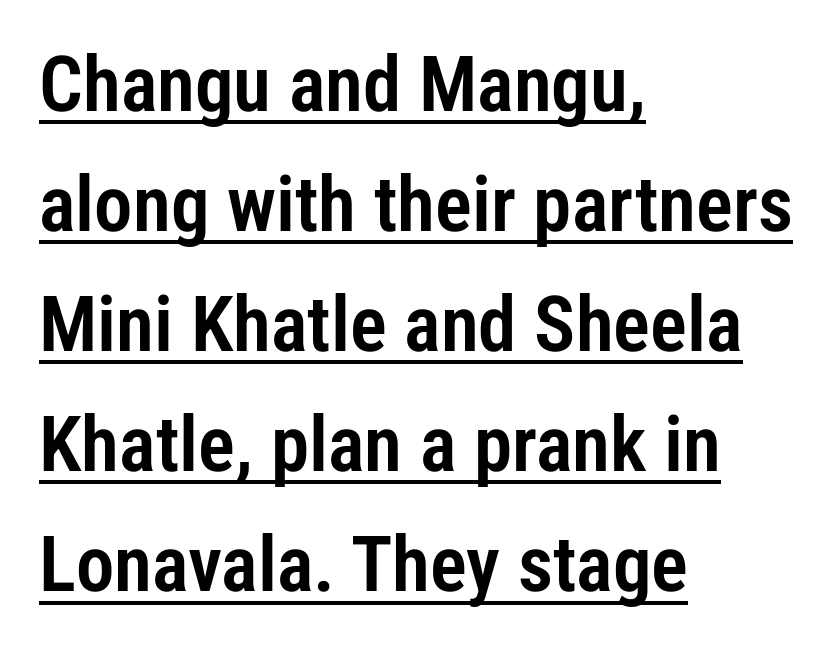
Q: Is the text italic (slanted)? A: No, it is upright.
Q: Is the typeface a serif or a sans-serif typeface? A: Sans-serif.
Q: Is the text underlined? A: Yes.
Q: How is the paragraph aligned? A: Left-aligned.
Q: Is the spacing between letters normal or unusually wide? A: Normal.
Q: Is the spacing between lines tight, normal or loose? A: Normal.
Q: Width (condensed, normal, or wide)? A: Condensed.
Q: Stroke contrast? A: Low.
Q: x-height? A: Medium.
Q: Monospaced? A: No.
